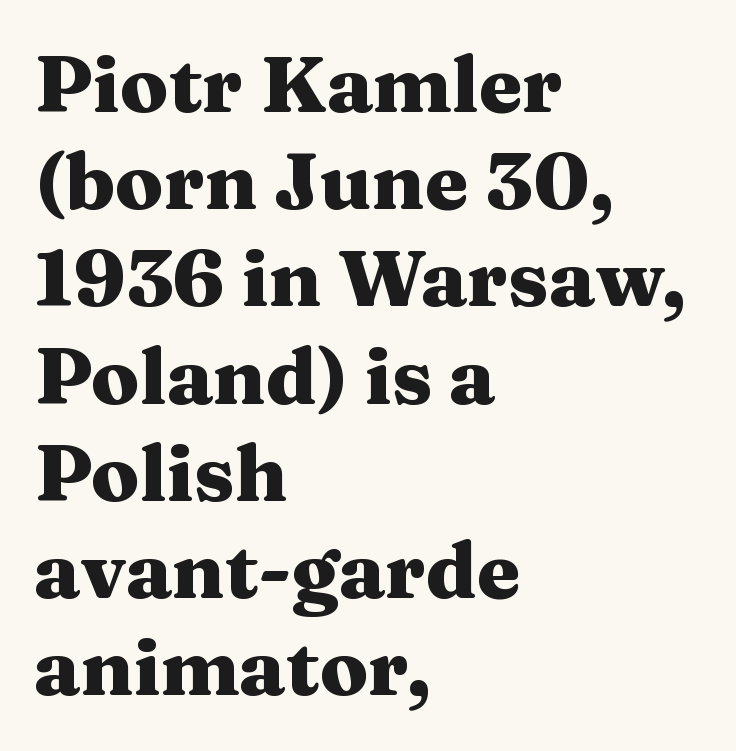
Serifs: yes, visible at the terminals of the letterforms. In terms of weight, the rendering is a true, heavy bold. Proportional: the letters do not fall into vertical columns. Unlike italic type, these characters show no tilt at all.
